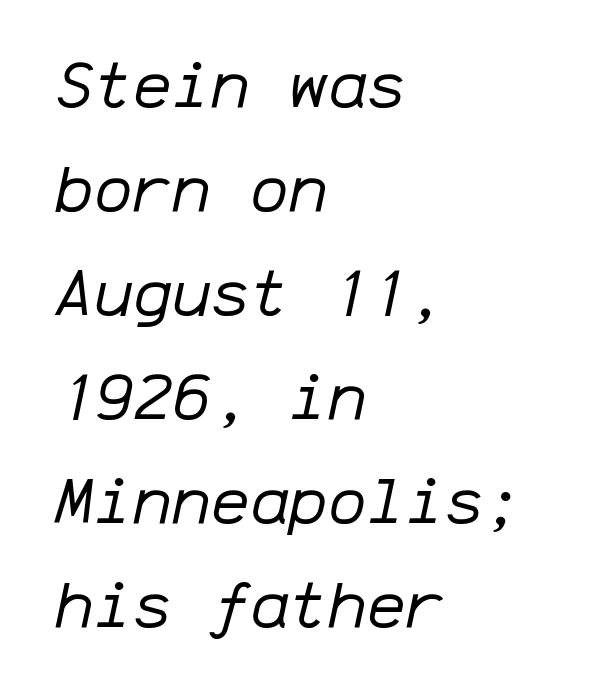
Leading matches the norm, producing a regular column. A classic flush-left, rag-right setting is used for this passage. The passage shown is typed in a monospace face where columns stay perfectly aligned. The gaps between neighbouring characters are ordinary and unremarkable. The font sits on the lighter half of the weight spectrum, regular included. Notice how the stems are inclined rather than vertical — that's the hallmark of italics.
